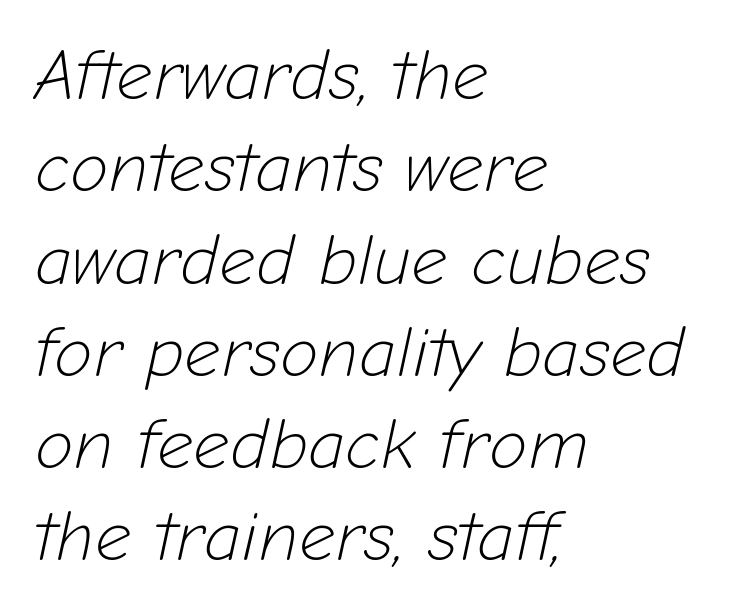
Q: Is the text bold? A: No.
Q: Is the text italic (slanted)? A: Yes, it leans right by about 12 degrees.
Q: Is the text underlined? A: No.
Q: How is the paragraph aligned? A: Left-aligned.
Q: Is the spacing between letters normal or unusually wide? A: Normal.
Q: Is the spacing between lines tight, normal or loose? A: Normal.
Q: Width (condensed, normal, or wide)? A: Normal.
Q: Stroke contrast? A: Low.
Q: x-height? A: Medium.
Q: Monospaced? A: No.
